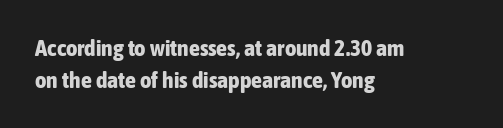
Beneath every word, the page is bare. Successive baselines arrive at the customary interval. It's the straight-up-and-down kind of type. Which margin do the lines hug? The left one — the right edge is uneven. Thick stems and heavy bowls — unmistakably bold.
